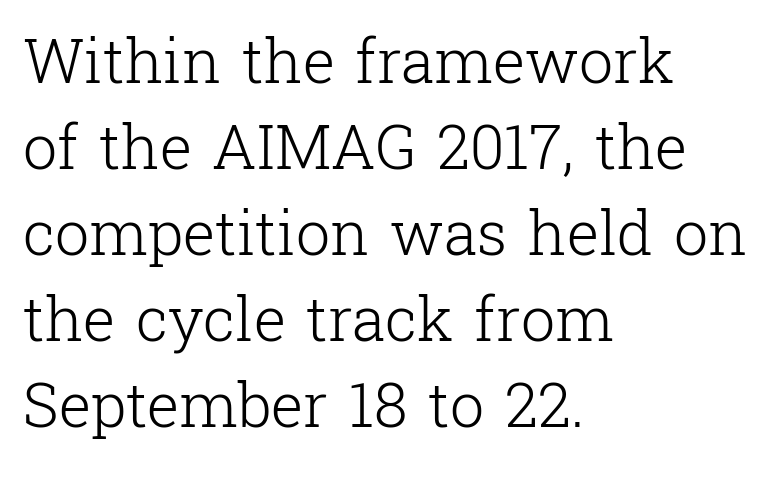
The image shows 61 px light serif type, upright; set left-aligned, normal line spacing (1.41x), normal letter spacing, not underlined; low stroke contrast and a medium x-height.
